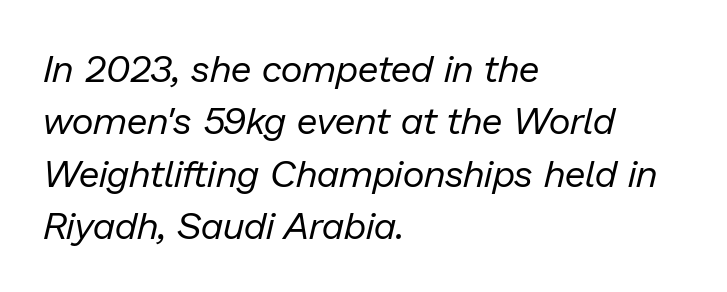
The image shows 38 px regular-weight type, italic (leaning right); set left-aligned, normal line spacing (1.38x), normal letter spacing, not underlined; low stroke contrast and a medium x-height.
